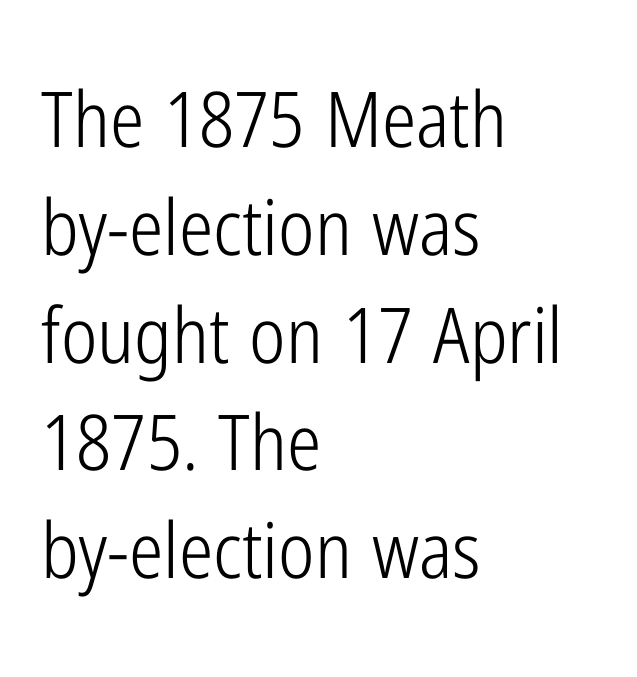
The image shows 77 px light, condensed sans-serif type, upright; set left-aligned, normal line spacing (1.4x), normal letter spacing, not underlined; low stroke contrast and a medium x-height.
